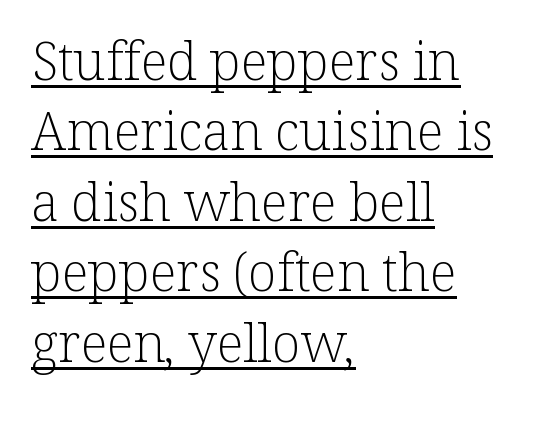
The image shows 53 px light serif type, upright; set left-aligned, normal line spacing (1.33x), normal letter spacing, underlined; low stroke contrast and a medium x-height.
